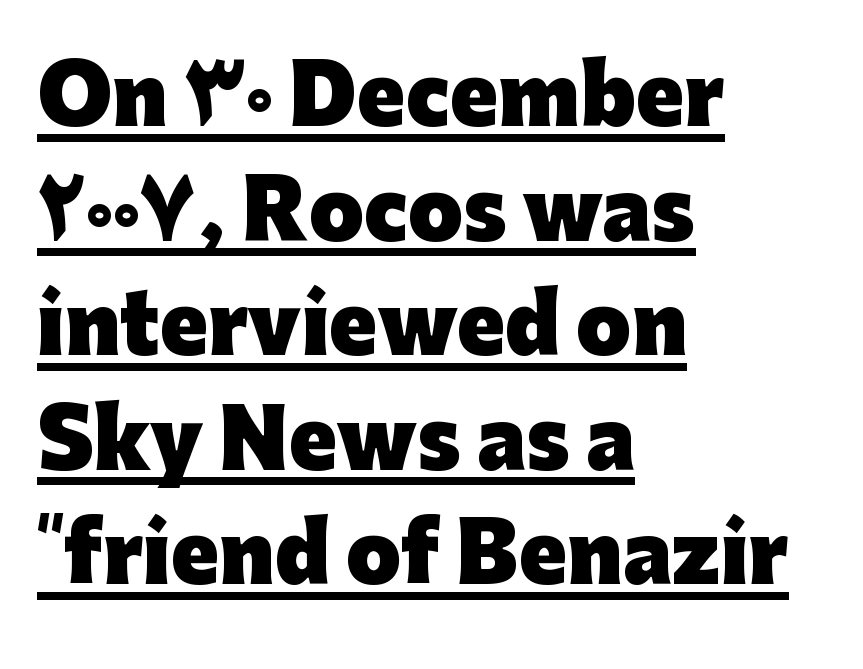
The image shows 79 px heavy sans-serif type, upright; set left-aligned, normal line spacing (1.45x), normal letter spacing, underlined; low stroke contrast and a medium x-height.
